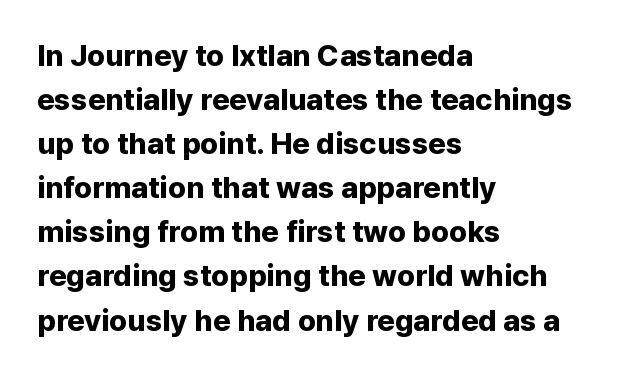
{"serif": "no", "italic": "no", "bold": "yes", "weight": "bold", "width": "normal", "stroke_contrast": "low", "x_height": "medium", "monospaced": "no", "underline": "no", "align": "left", "line_spacing": "normal", "line_spacing_ratio": 1.47, "letter_spacing": "normal", "letter_spacing_em": 0.0, "glyph_px": 30}
